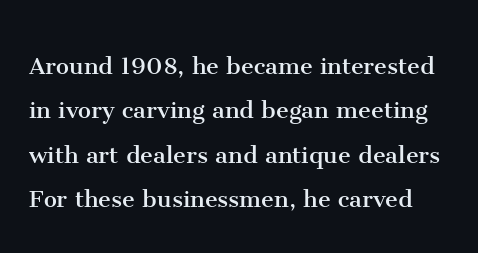
Q: Is the text bold? A: No.
Q: Is the text italic (slanted)? A: No, it is upright.
Q: Is the typeface a serif or a sans-serif typeface? A: Serif.
Q: Is the text underlined? A: No.
Q: Is the spacing between letters normal or unusually wide? A: Normal.
Q: Is the spacing between lines tight, normal or loose? A: Normal.
Q: Width (condensed, normal, or wide)? A: Normal.
Q: Stroke contrast? A: Medium.
Q: x-height? A: Medium.
Q: Monospaced? A: No.
